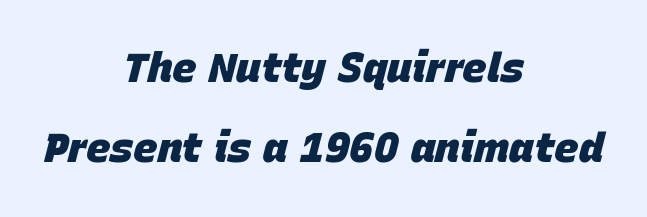
Letters rest on an invisible, unmarked baseline. Caption: standard tracking, unaltered. The passage is arranged like a title page — every line centered. Character widths vary here, with narrow letters taking less room than wide ones. What's the leading like? Stretched, with rows far apart.
